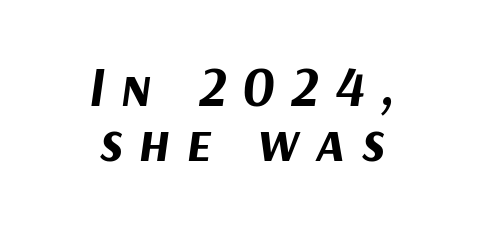
Q: Is the text bold? A: Yes.
Q: Is the text italic (slanted)? A: Yes, it leans right by about 9 degrees.
Q: Is the text underlined? A: No.
Q: How is the paragraph aligned? A: Centered.
Q: Is the spacing between letters normal or unusually wide? A: Unusually wide.
Q: Is the spacing between lines tight, normal or loose? A: Tight.
Q: Width (condensed, normal, or wide)? A: Normal.
Q: Stroke contrast? A: Medium.
Q: x-height? A: Medium.
Q: Monospaced? A: No.
